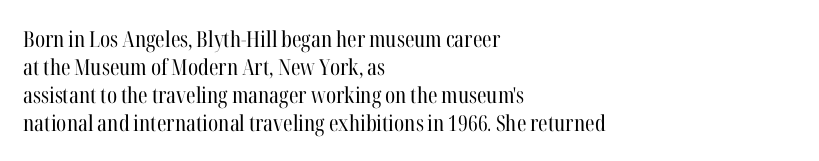
No extra ink here — the face is not bold. Students, observe: this is what conventionally led text looks like. Visually the block forms a straight wall on the left and a jagged coastline on the right. Clear beneath every line of the passage.
